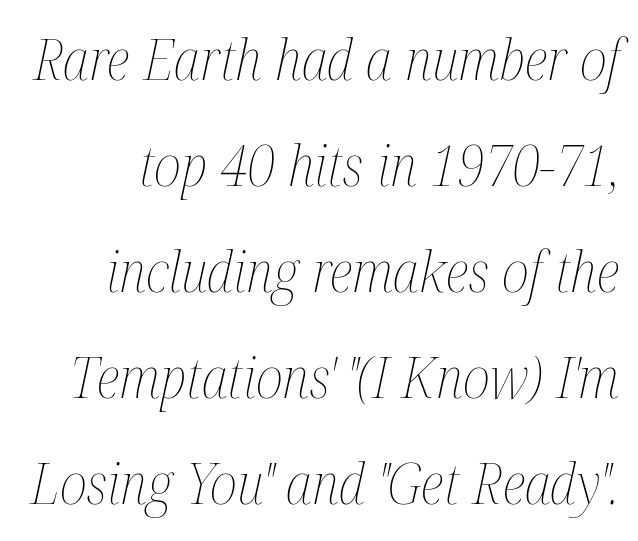
Q: Is the text bold? A: No.
Q: Is the text italic (slanted)? A: Yes, it leans right by about 12 degrees.
Q: Is the text underlined? A: No.
Q: Is the spacing between letters normal or unusually wide? A: Normal.
Q: Width (condensed, normal, or wide)? A: Condensed.
Q: Stroke contrast? A: Medium.
Q: x-height? A: Medium.
Q: Monospaced? A: No.
